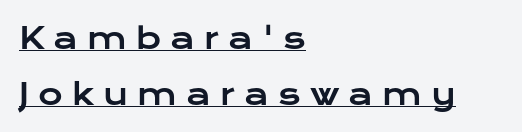
You can tell from the bare stems that sans-serif type was used. Tracking value appears strongly positive — letters spread wide. The face used here appears with an underline applied. The letters stand straight up with perfectly vertical stems.
